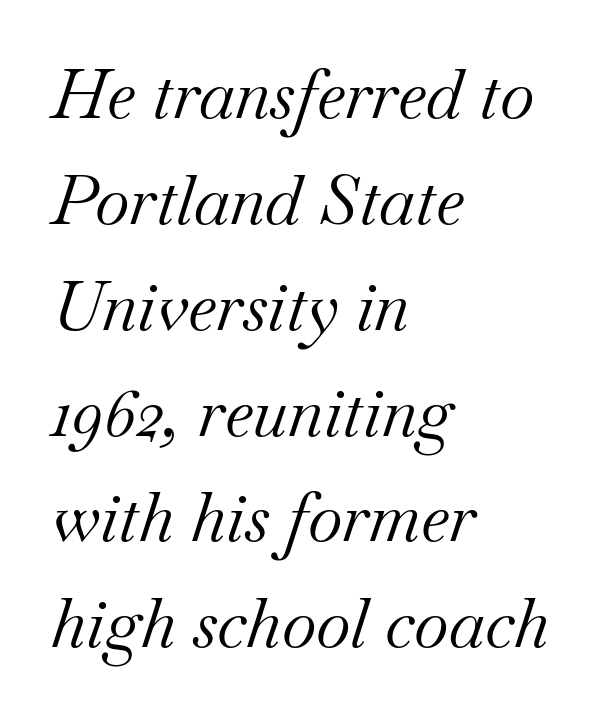
The image shows 67 px regular-weight serif type, italic (leaning right); set left-aligned, normal line spacing (1.58x), normal letter spacing, not underlined; medium stroke contrast and a small x-height.
